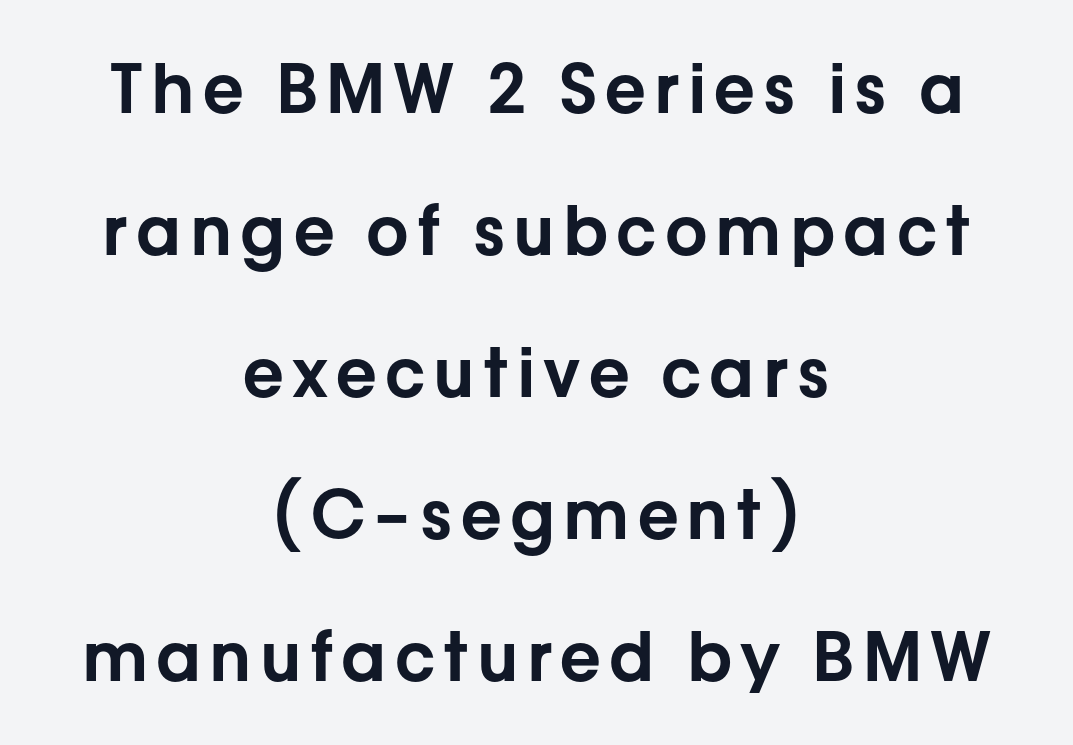
Q: Is the text italic (slanted)? A: No, it is upright.
Q: Is the typeface a serif or a sans-serif typeface? A: Sans-serif.
Q: Is the text underlined? A: No.
Q: How is the paragraph aligned? A: Centered.
Q: Is the spacing between lines tight, normal or loose? A: Loose.
Q: Width (condensed, normal, or wide)? A: Normal.
Q: Stroke contrast? A: Low.
Q: x-height? A: Medium.
Q: Monospaced? A: No.
